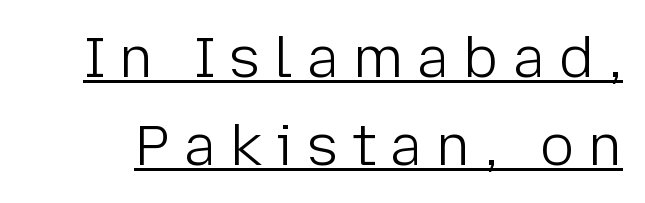
This is the regular roman posture of the typeface. Underlining? Definitely there. Spacing between characters has been opened up far beyond the box default. Is the stroke heavy? The answer is a plain regular-or-lighter. Nope, no serifs anywhere on these letters.
